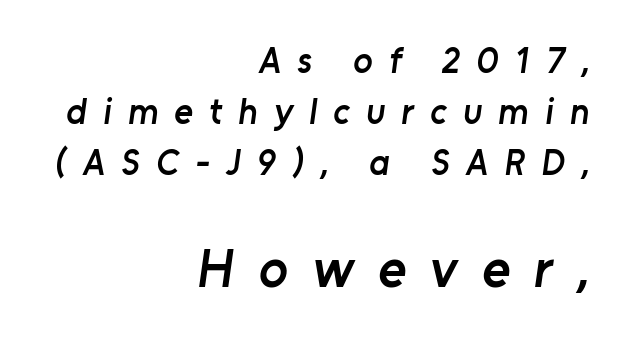
The image shows 54 px semibold sans-serif type; set right-aligned, normal line spacing (1.42x), unusually wide letter spacing (+0.45 em), not underlined; the second (bottom) block is 1.5x larger; low stroke contrast and a medium x-height.
